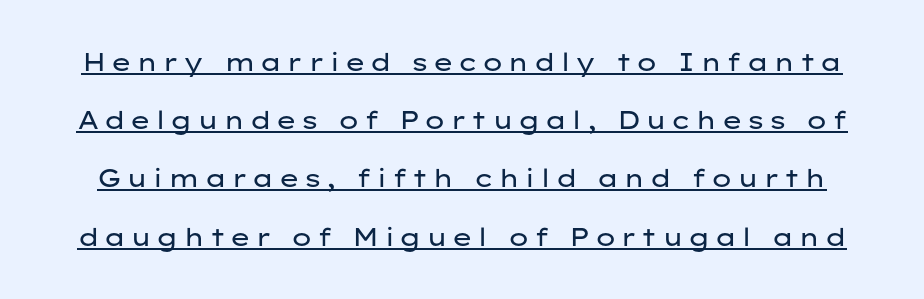
Line spacing here is loose. The specimen reads as upright at a glance. Stroke thickness stays within the range of a standard reading face or lighter. Underlining? Definitely there.
